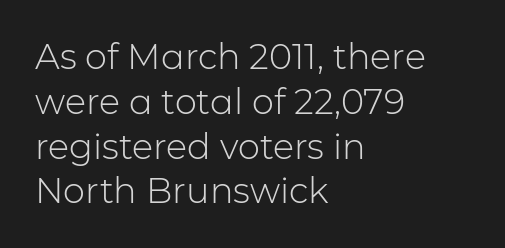
Honestly, there is no underline to notice here at all. This reads as an unemphasized weight, regular at the heaviest. Quick note: not italic, upright. A typesetter would call this proportional, since set widths differ per character.
